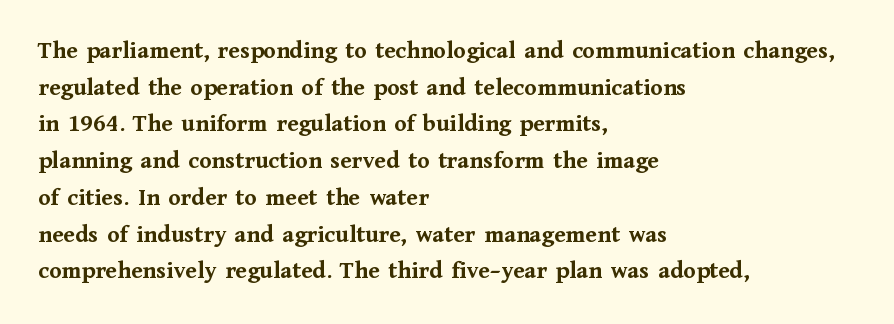
Compared with an ordinary text face, these strokes are far heavier — a full bold. Tall strokes in this sample are plumb rather than angled. Reading down the block, your eye returns to a fixed left position each line. The space directly below the letters is spotless. Leading matches the norm, producing a regular column. The type is set solid horizontally, with unmodified tracking.
